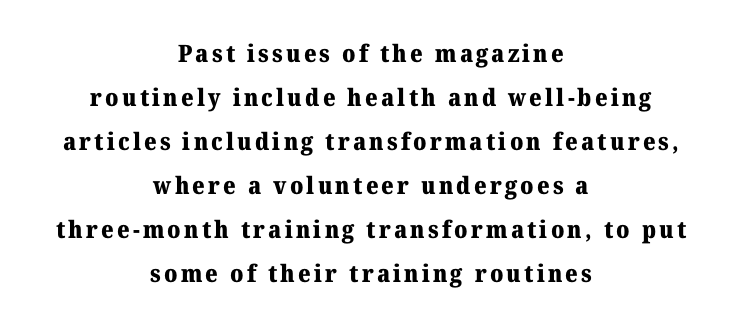
Q: Is the text bold? A: Yes.
Q: Is the text italic (slanted)? A: No, it is upright.
Q: Is the text underlined? A: No.
Q: How is the paragraph aligned? A: Centered.
